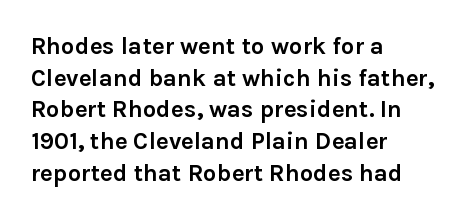
The image shows 24 px bold type, upright; set left-aligned, normal line spacing (1.32x), normal letter spacing, not underlined.
